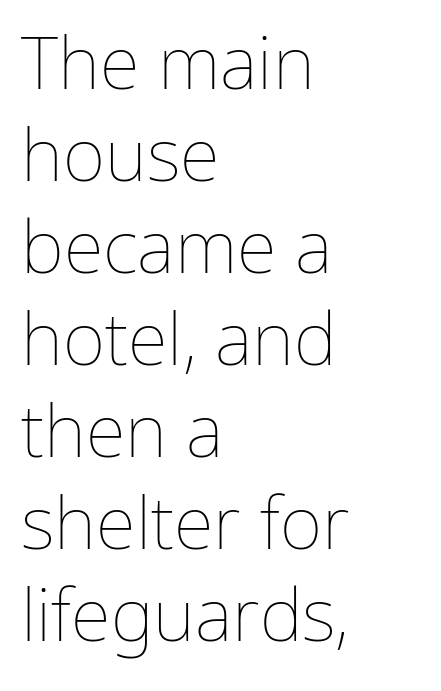
{"italic": "no", "bold": "no", "weight": "thin", "width": "normal", "stroke_contrast": "low", "x_height": "medium", "monospaced": "no", "underline": "no", "align": "left", "line_spacing": "normal", "line_spacing_ratio": 1.26, "letter_spacing": "normal", "letter_spacing_em": 0.0, "glyph_px": 73}
